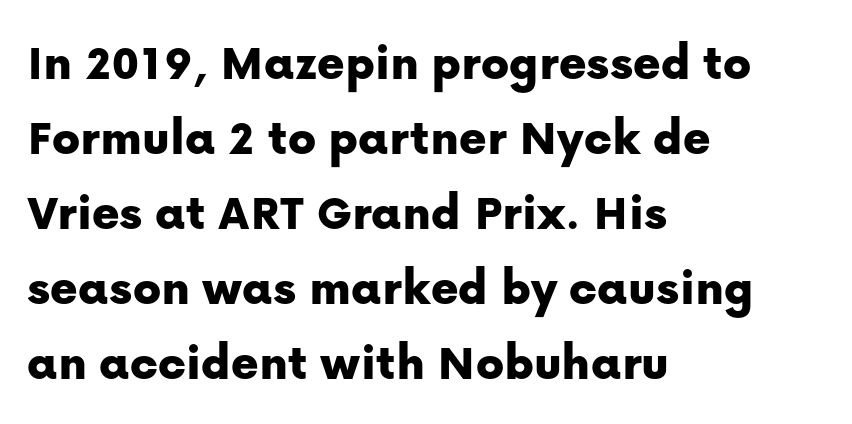
The image shows 52 px sans-serif type, upright; set left-aligned, normal line spacing (1.44x), normal letter spacing, not underlined; low stroke contrast and a medium x-height.
